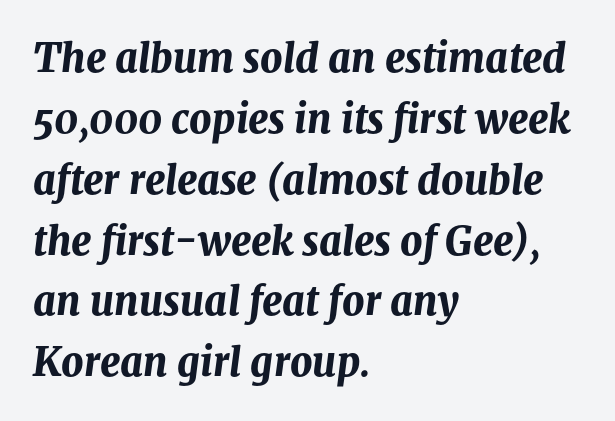
Layout note: lines flush left. Rows of type keep a routine distance in the vertical direction. Thick stems and heavy bowls — unmistakably bold. Yep, that's italic — everything's leaning.
